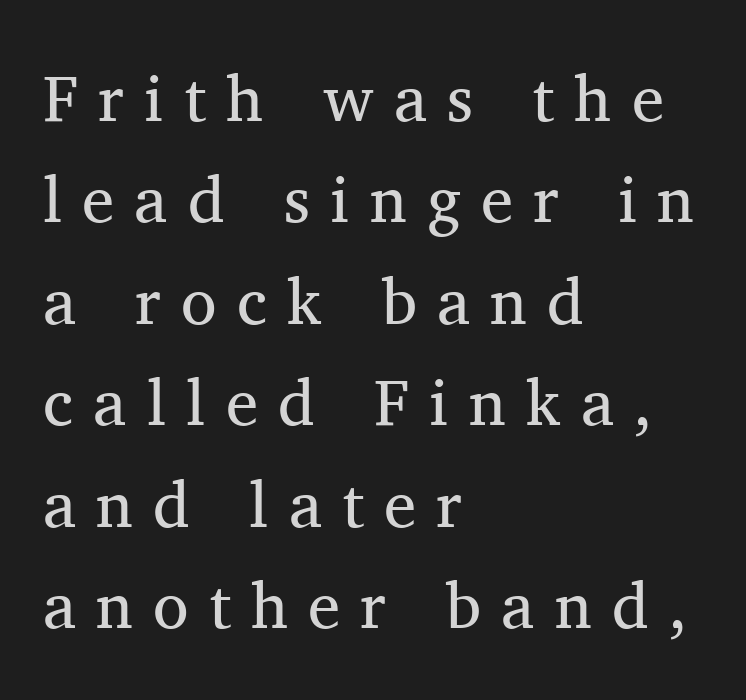
Q: Is the text bold? A: No.
Q: Is the text italic (slanted)? A: No, it is upright.
Q: Is the typeface a serif or a sans-serif typeface? A: Serif.
Q: Is the text underlined? A: No.
Q: How is the paragraph aligned? A: Left-aligned.
Q: Is the spacing between letters normal or unusually wide? A: Unusually wide.
Q: Is the spacing between lines tight, normal or loose? A: Normal.
Q: Width (condensed, normal, or wide)? A: Normal.
Q: Stroke contrast? A: Medium.
Q: x-height? A: Medium.
Q: Monospaced? A: No.
